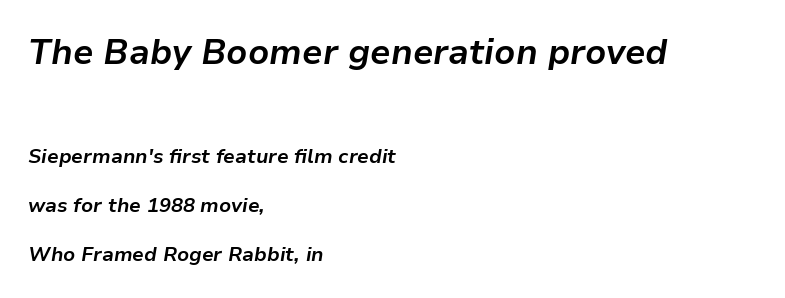
The image shows 35 px bold type, italic (leaning right); set left-aligned, loose line spacing (2.46x), normal letter spacing, not underlined; the first (top) block is 1.75x larger; low stroke contrast and a medium x-height.
